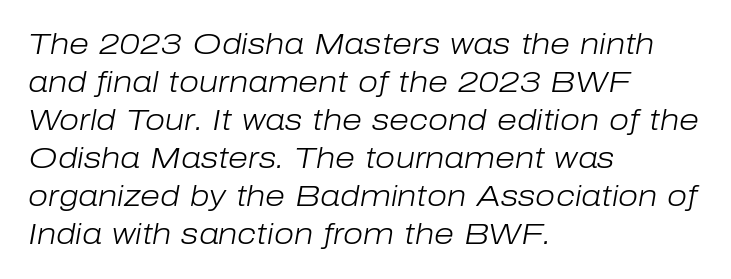
The whole block is typeset with a tilt. Clear beneath every line of the passage. The letterforms sit at book weight or below. The typesetter chose a ragged-right arrangement here.
